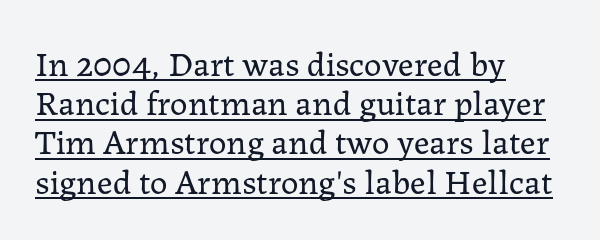
Casual observation: everything's shoved over to the left. Unlike italic type, these characters show no tilt at all. You could not count columns in this text — the font is proportionally spaced. Closely set lines give the paragraph a compact silhouette. These characters rest on top of a visible drawn line.
